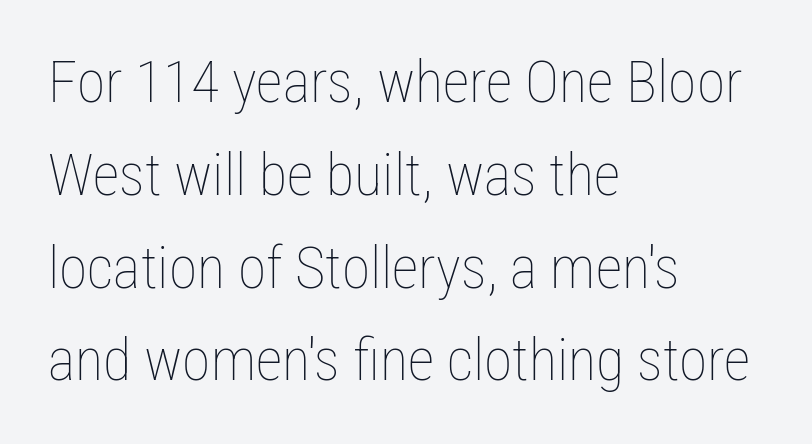
How are the letters spaced? Ordinarily, with no added tracking. Spacing verdict: proportional, widths tailored to each character. Compared with a centered layout, this one pins lines to the left instead. Nope, not italic — everything's standing straight. Regular leading.
